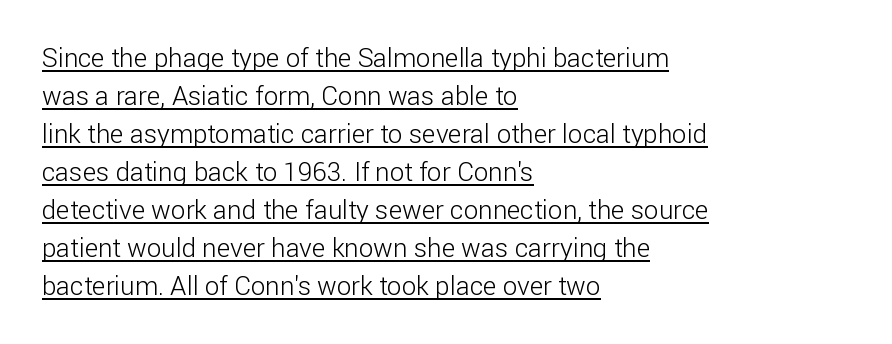
Q: Is the text bold? A: No.
Q: Is the text italic (slanted)? A: No, it is upright.
Q: Is the text underlined? A: Yes.
Q: How is the paragraph aligned? A: Left-aligned.
Q: Is the spacing between letters normal or unusually wide? A: Normal.
Q: Is the spacing between lines tight, normal or loose? A: Normal.
